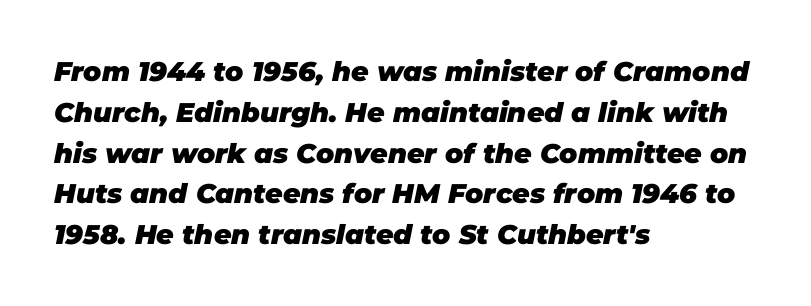
Regular leading. Compared with ordinary roman type, these characters are visibly tilted. Reading down the block, your eye returns to a fixed left position each line. The strip under each line holds only bare page. Students, this is bold: see how much ink each stroke carries.
